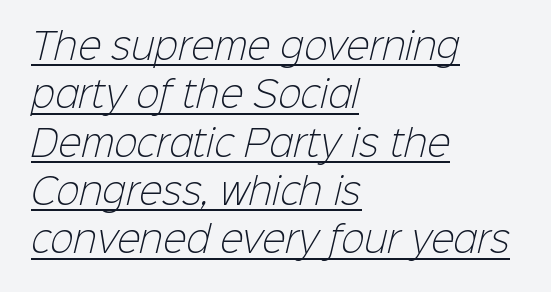
The image shows 35 px light sans-serif type; set left-aligned, normal line spacing (1.38x), normal letter spacing, underlined; low stroke contrast and a medium x-height.
